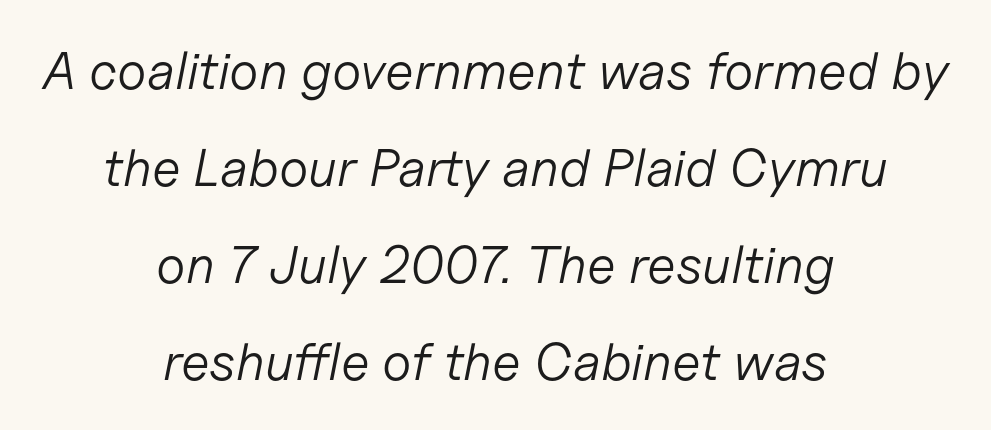
The image shows 53 px light type, italic (leaning right); set centered, line spacing 1.83x, normal letter spacing, not underlined; low stroke contrast and a medium x-height.
